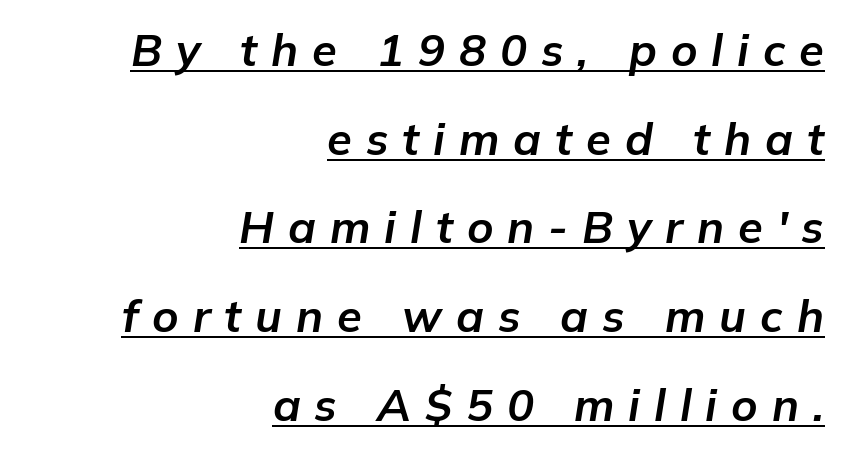
The image shows 45 px bold type, italic (leaning right); set right-aligned, loose line spacing (1.97x), unusually wide letter spacing (+0.31 em), underlined; low stroke contrast and a medium x-height.
